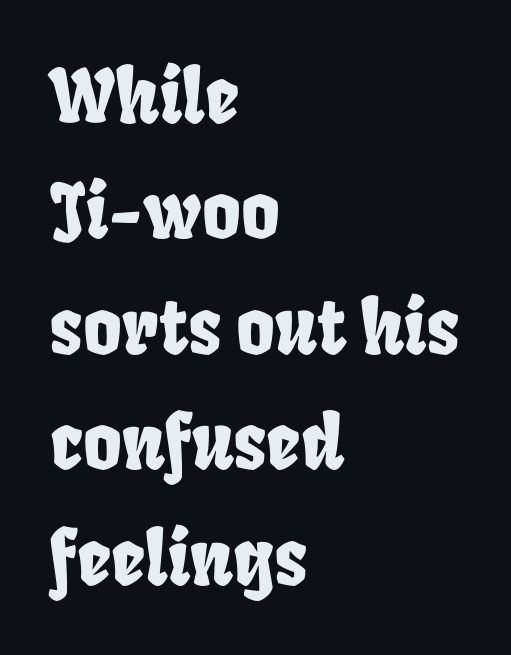
Q: Is the text underlined? A: No.
Q: How is the paragraph aligned? A: Left-aligned.
Q: Is the spacing between letters normal or unusually wide? A: Normal.
Q: Is the spacing between lines tight, normal or loose? A: Normal.
Q: Width (condensed, normal, or wide)? A: Condensed.
Q: Stroke contrast? A: Low.
Q: x-height? A: Large.
Q: Monospaced? A: No.
